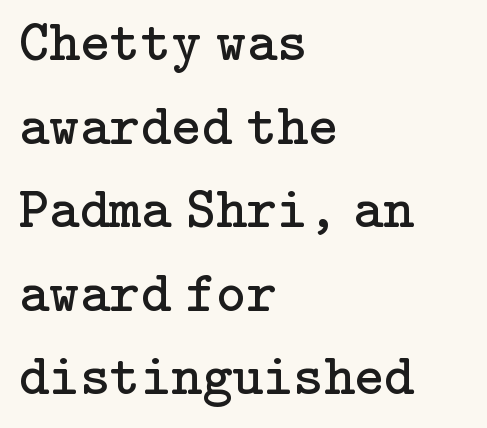
The image shows 58 px regular-weight serif type, upright; set left-aligned, normal line spacing (1.44x), normal letter spacing, not underlined; low stroke contrast and a medium x-height.
